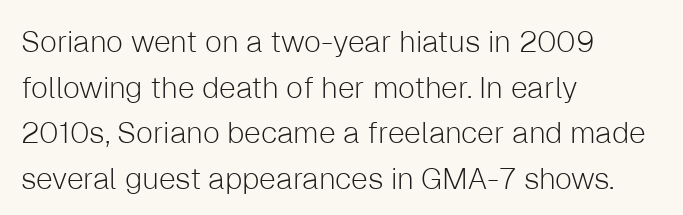
The image shows 30 px light sans-serif type, upright; set left-aligned, normal line spacing (1.52x), normal letter spacing, not underlined; low stroke contrast and a medium x-height.
